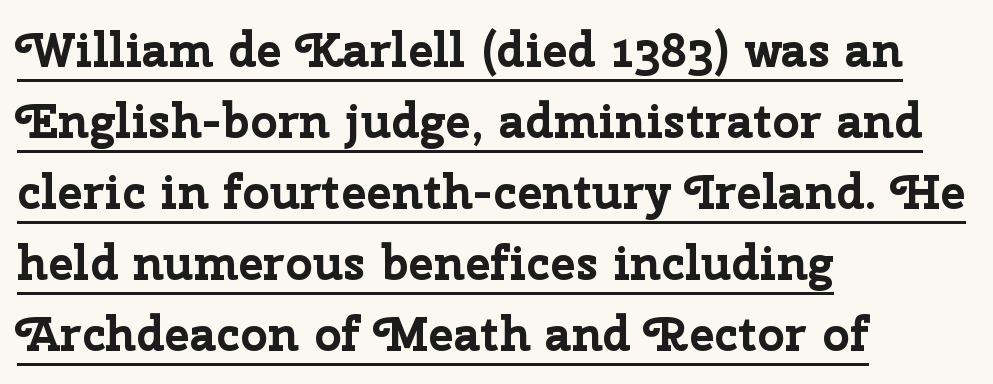
{"serif": "no", "italic": "no", "bold": "yes", "weight": "bold", "width": "normal", "stroke_contrast": "low", "x_height": "medium", "monospaced": "no", "underline": "yes", "align": "left", "line_spacing": "normal", "line_spacing_ratio": 1.48, "letter_spacing": "normal", "letter_spacing_em": 0.0, "glyph_px": 48}
